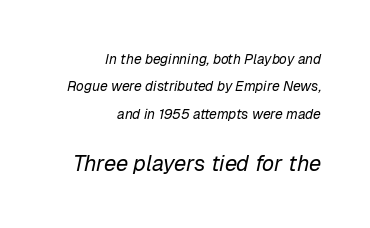
The image shows 22 px text type, italic (leaning right); set right-aligned, loose line spacing (1.95x), normal letter spacing, not underlined; the second (bottom) block is 1.57x larger.
